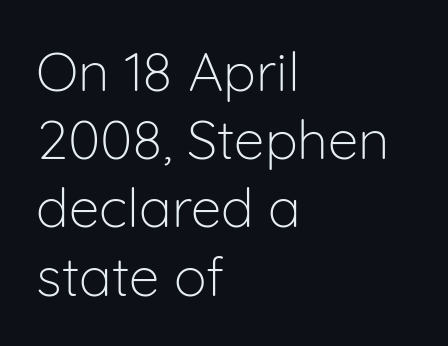
The image shows 55 px light sans-serif type, upright; set left-aligned, line spacing 1.24x, normal letter spacing, not underlined; low stroke contrast and a medium x-height.
